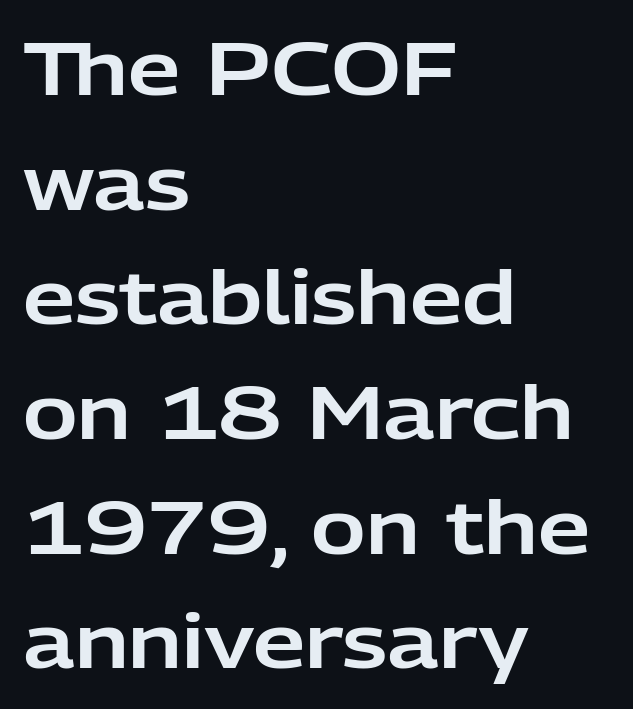
{"serif": "no", "italic": "no", "width": "normal", "stroke_contrast": "low", "x_height": "medium", "monospaced": "no", "underline": "no", "align": "left", "line_spacing": "normal", "line_spacing_ratio": 1.55, "letter_spacing": "normal", "letter_spacing_em": 0.0, "glyph_px": 74}
